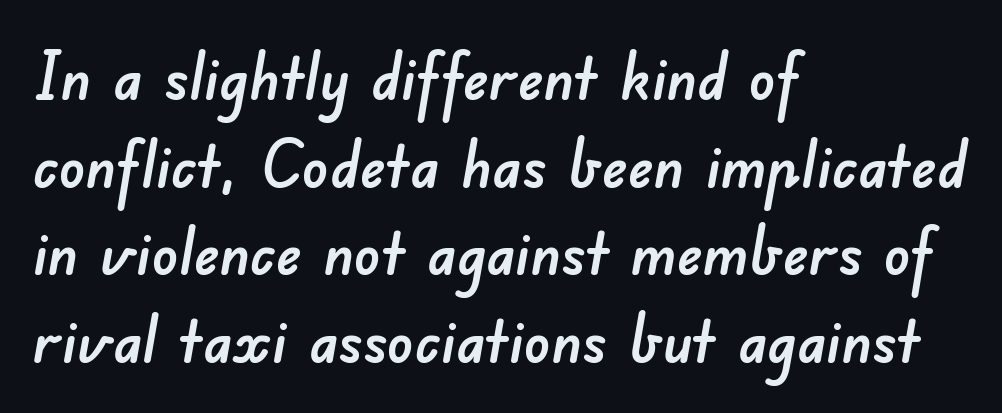
Q: Is the typeface a serif or a sans-serif typeface? A: Sans-serif.
Q: Is the text underlined? A: No.
Q: How is the paragraph aligned? A: Left-aligned.
Q: Is the spacing between letters normal or unusually wide? A: Normal.
Q: Is the spacing between lines tight, normal or loose? A: Normal.
Q: Width (condensed, normal, or wide)? A: Normal.
Q: Stroke contrast? A: Low.
Q: x-height? A: Small.
Q: Monospaced? A: No.
